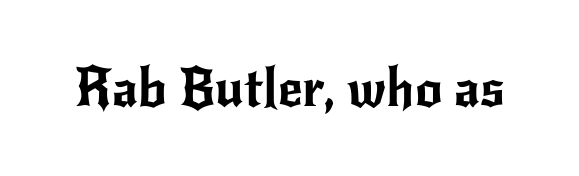
The gap between lines stays unmarked. What kind of face is this? One without serifs — a sans. Do the characters align in a grid? No, the font is proportional. The face used here is rendered with its standard letterfit.
